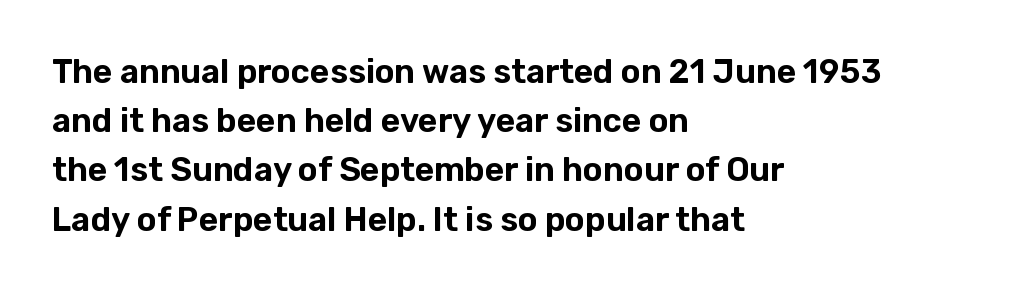
{"serif": "no", "italic": "no", "width": "normal", "stroke_contrast": "low", "x_height": "medium", "monospaced": "no", "underline": "no", "align": "left", "line_spacing": "normal", "line_spacing_ratio": 1.49, "letter_spacing": "normal", "letter_spacing_em": 0.0, "glyph_px": 33}
